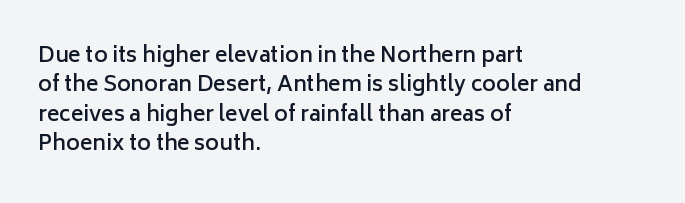
The image shows 21 px text type, upright; set left-aligned, normal line spacing (1.4x), normal letter spacing, not underlined.
